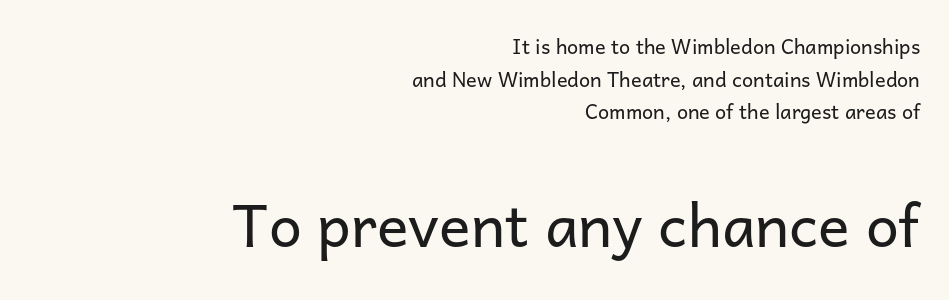
The text was rendered using a sans face with plain stroke endings. All the whitespace from short lines collects on the left. These glyphs show unthickened strokes, regular width or finer. The tracking reads as untouched default to a designer's eye. Regular leading.
